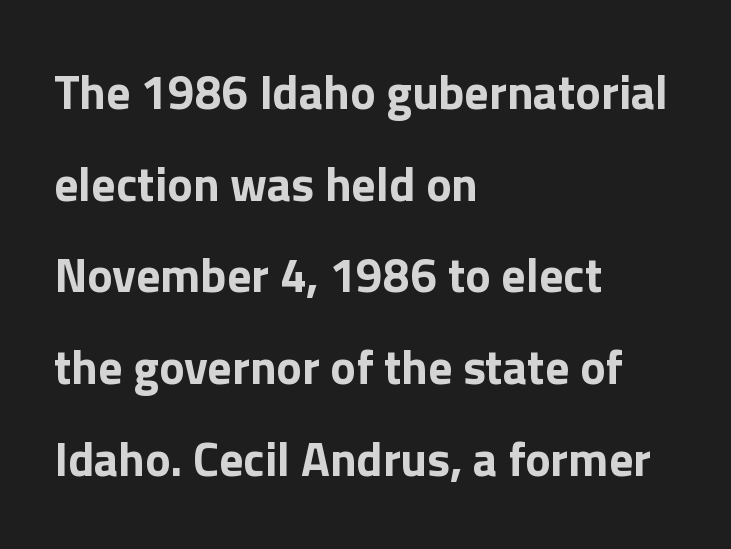
The image shows 48 px bold sans-serif type, upright; set left-aligned, loose line spacing (1.91x), normal letter spacing, not underlined; a medium x-height.
